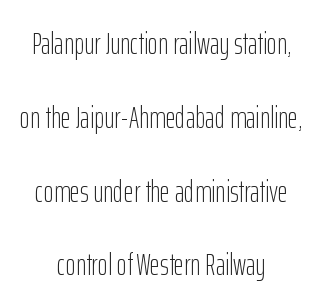
Q: Is the text bold? A: No.
Q: Is the text italic (slanted)? A: No, it is upright.
Q: Is the typeface a serif or a sans-serif typeface? A: Sans-serif.
Q: Is the text underlined? A: No.
Q: How is the paragraph aligned? A: Centered.
Q: Is the spacing between letters normal or unusually wide? A: Normal.
Q: Is the spacing between lines tight, normal or loose? A: Loose.
Q: Width (condensed, normal, or wide)? A: Condensed.
Q: Stroke contrast? A: Low.
Q: x-height? A: Medium.
Q: Monospaced? A: No.
